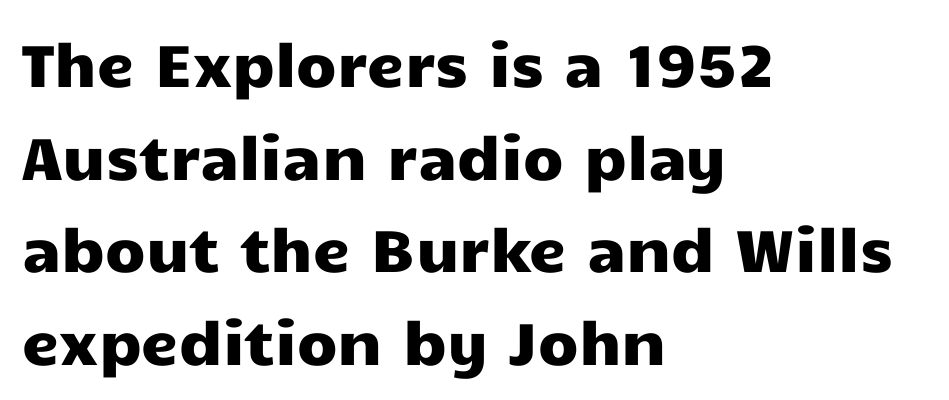
{"serif": "no", "italic": "no", "width": "wide", "stroke_contrast": "low", "x_height": "medium", "monospaced": "no", "underline": "no", "align": "left", "line_spacing": "normal", "line_spacing_ratio": 1.57, "letter_spacing": "normal", "letter_spacing_em": 0.0, "glyph_px": 59}
